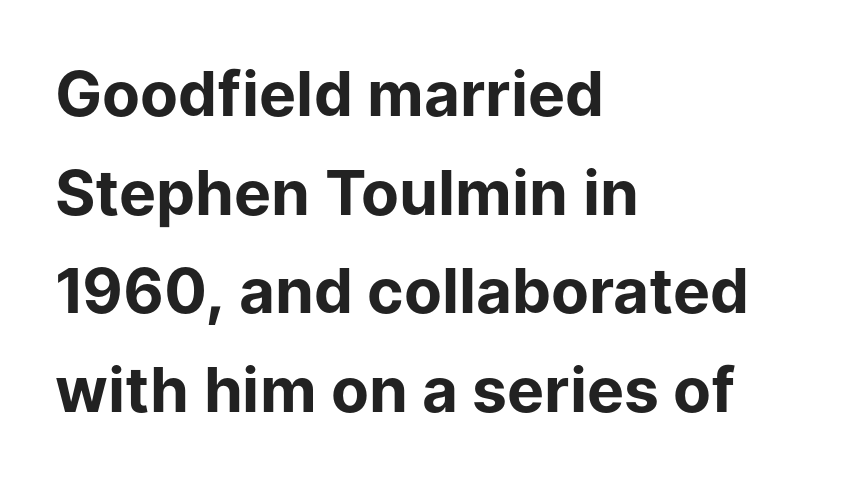
Grotesque or geometric, the face here clearly has no serifs. Weight: bold. The string is rendered with underlining switched off. You could call the tracking neutral — neither tight nor loose. The letters advance in unequal steps, a hallmark of proportional type. The type sits square on the baseline with zero lean.
